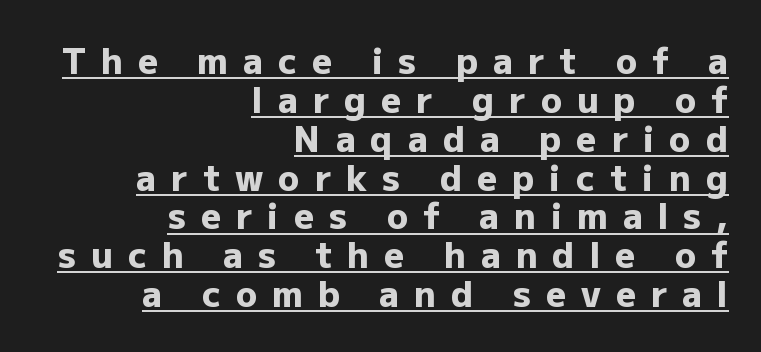
{"serif": "no", "italic": "no", "bold": "yes", "weight": "heavy", "width": "normal", "stroke_contrast": "low", "x_height": "medium", "monospaced": "no", "underline": "yes", "align": "right", "line_spacing": "tight", "line_spacing_ratio": 1.11, "letter_spacing": "wide", "letter_spacing_em": 0.43, "glyph_px": 35}
